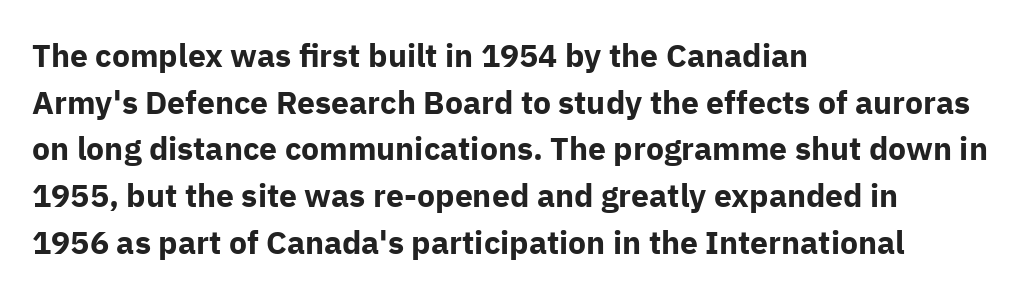
{"serif": "no", "italic": "no", "bold": "yes", "weight": "bold", "width": "normal", "stroke_contrast": "low", "x_height": "medium", "monospaced": "no", "underline": "no", "align": "left", "line_spacing": "normal", "line_spacing_ratio": 1.46, "letter_spacing": "normal", "letter_spacing_em": 0.0, "glyph_px": 32}
